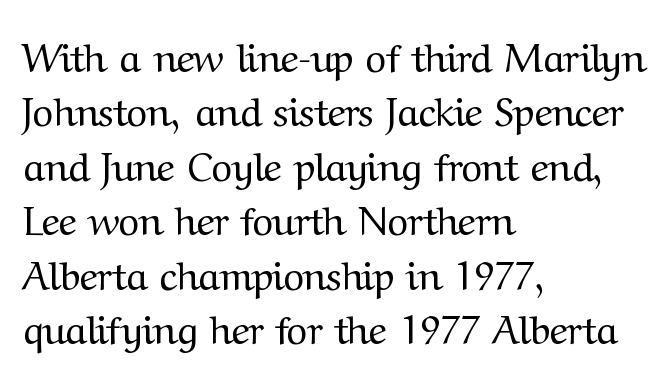
The image shows 40 px regular-weight serif type, upright; set left-aligned, normal line spacing (1.36x), normal letter spacing, not underlined; medium stroke contrast and a medium x-height.
